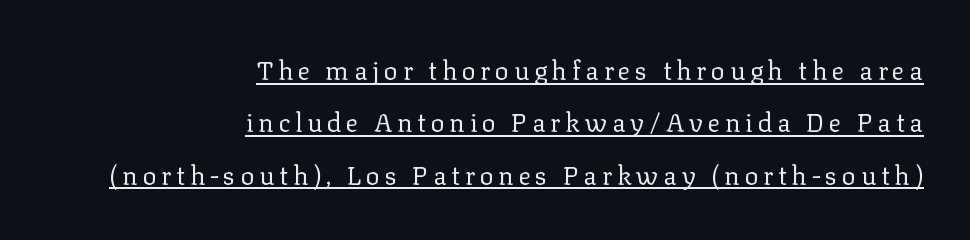
Q: Is the text bold? A: No.
Q: Is the text italic (slanted)? A: No, it is upright.
Q: Is the text underlined? A: Yes.
Q: How is the paragraph aligned? A: Right-aligned.
Q: Is the spacing between lines tight, normal or loose? A: Loose.
